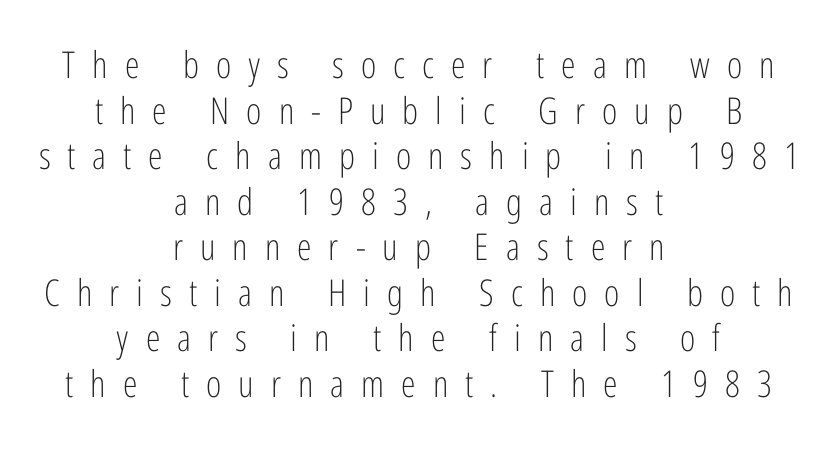
Q: Is the text bold? A: No.
Q: Is the text italic (slanted)? A: No, it is upright.
Q: Is the typeface a serif or a sans-serif typeface? A: Sans-serif.
Q: Is the text underlined? A: No.
Q: How is the paragraph aligned? A: Centered.
Q: Is the spacing between letters normal or unusually wide? A: Unusually wide.
Q: Width (condensed, normal, or wide)? A: Condensed.
Q: Stroke contrast? A: Low.
Q: x-height? A: Medium.
Q: Monospaced? A: No.
